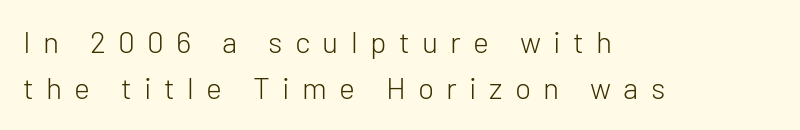
Q: Is the text bold? A: No.
Q: Is the text italic (slanted)? A: No, it is upright.
Q: Is the typeface a serif or a sans-serif typeface? A: Sans-serif.
Q: Is the text underlined? A: No.
Q: How is the paragraph aligned? A: Left-aligned.
Q: Is the spacing between letters normal or unusually wide? A: Unusually wide.
Q: Is the spacing between lines tight, normal or loose? A: Normal.
Q: Width (condensed, normal, or wide)? A: Normal.
Q: Stroke contrast? A: Low.
Q: x-height? A: Medium.
Q: Monospaced? A: No.
